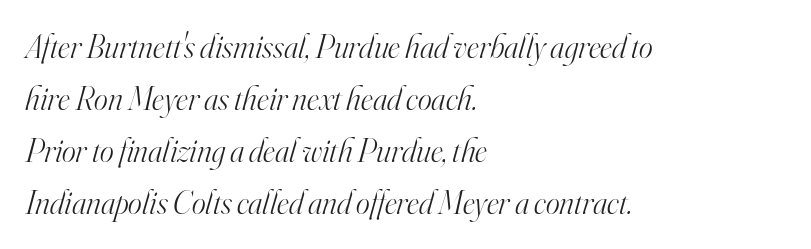
{"serif": "yes", "italic": "yes", "lean": "right", "slant_degrees": 16, "bold": "no", "weight": "light", "width": "normal", "stroke_contrast": "high", "x_height": "small", "monospaced": "no", "underline": "no", "align": "left", "line_spacing": "normal", "line_spacing_ratio": 1.58, "letter_spacing": "normal", "letter_spacing_em": 0.0, "glyph_px": 33}
